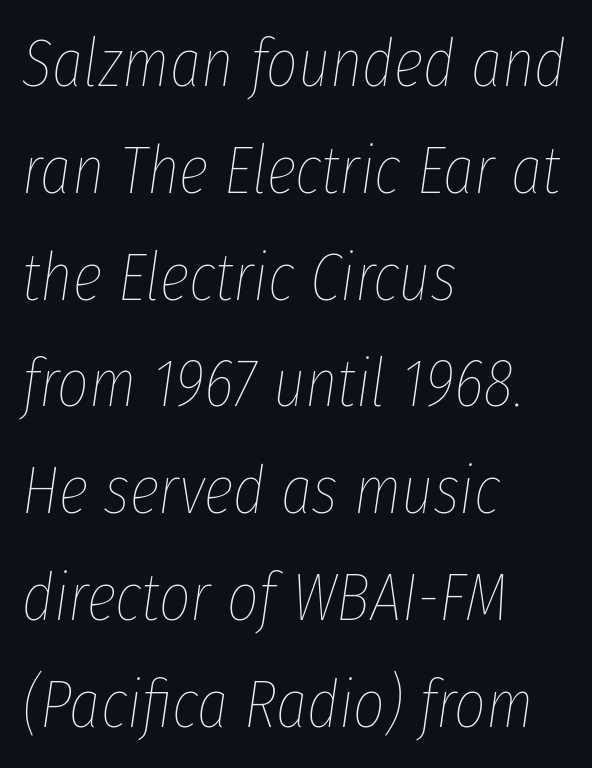
The weight would be labelled regular, book, light, or lighter still. Look at the tracking — it's just the regular setting, nothing added. Short and long lines alike share a common starting point at left. When letters slant like this, we call the style italic. Think of a printed novel: that variable character pitch is what you see here. Successive baselines arrive at the customary interval.
